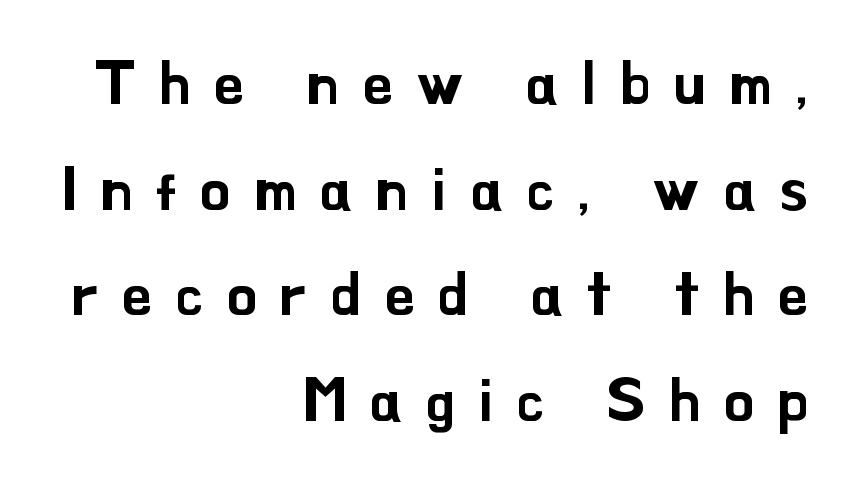
Q: Is the text italic (slanted)? A: No, it is upright.
Q: Is the typeface a serif or a sans-serif typeface? A: Sans-serif.
Q: Is the text underlined? A: No.
Q: How is the paragraph aligned? A: Right-aligned.
Q: Is the spacing between letters normal or unusually wide? A: Unusually wide.
Q: Width (condensed, normal, or wide)? A: Normal.
Q: Stroke contrast? A: Low.
Q: x-height? A: Small.
Q: Monospaced? A: No.
